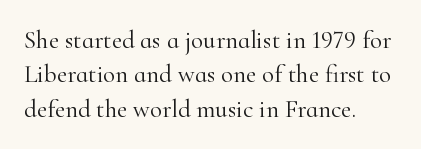
Spacing between characters is what you'd get straight out of the box. The passage shown is not underscored anywhere. The lines in this sample share a left origin and differ only in where they stop. The lines sit at an ordinary, default distance from one another. Is the type heavy? It reads as light-to-regular instead.
